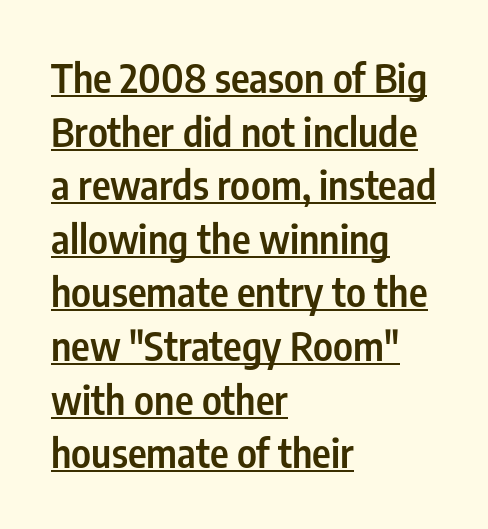
{"serif": "no", "italic": "no", "bold": "semi", "weight": "semibold", "width": "condensed", "stroke_contrast": "low", "x_height": "medium", "monospaced": "no", "underline": "yes", "align": "left", "line_spacing": "normal", "line_spacing_ratio": 1.34, "letter_spacing": "normal", "letter_spacing_em": 0.0, "glyph_px": 40}
